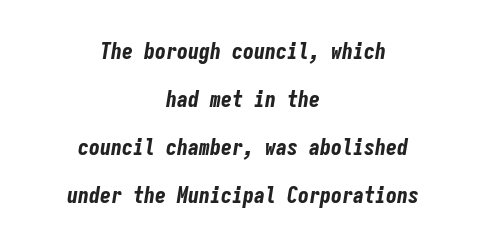
What weight is shown? A full bold with thick strokes. A clean baseline with only descenders dipping below it. Vertical spacing — loose. This rendering leaves character spacing at its baseline value. The setting favours the middle, as headings and verse often do. Italic: yes, the glyphs are oblique.
